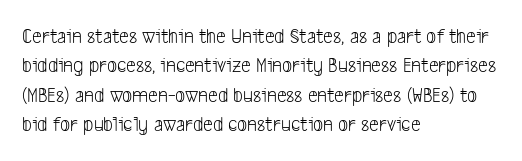
{"bold": "no", "underline": "no", "align": "left", "line_spacing": "normal", "line_spacing_ratio": 1.34, "letter_spacing": "normal", "letter_spacing_em": 0.0, "glyph_px": 22}
